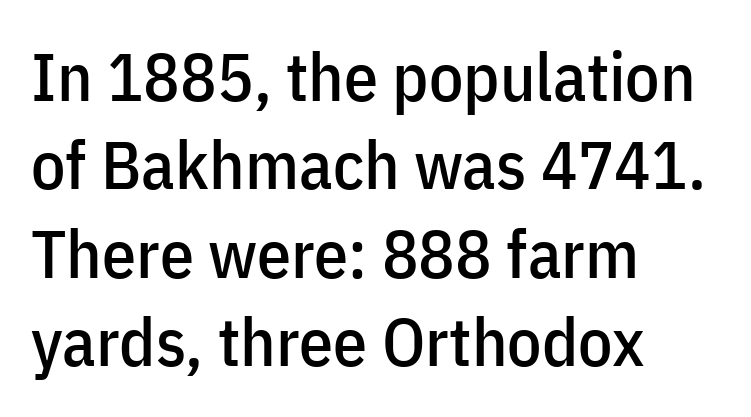
Q: Is the text italic (slanted)? A: No, it is upright.
Q: Is the typeface a serif or a sans-serif typeface? A: Sans-serif.
Q: Is the text underlined? A: No.
Q: How is the paragraph aligned? A: Left-aligned.
Q: Is the spacing between letters normal or unusually wide? A: Normal.
Q: Is the spacing between lines tight, normal or loose? A: Normal.
Q: Width (condensed, normal, or wide)? A: Condensed.
Q: Stroke contrast? A: Low.
Q: x-height? A: Medium.
Q: Monospaced? A: No.
